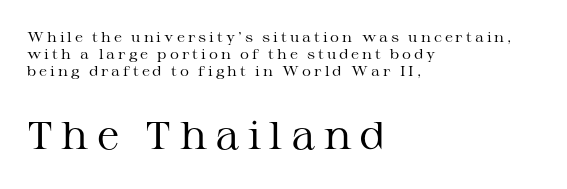
Q: Is the text bold? A: No.
Q: Is the text italic (slanted)? A: No, it is upright.
Q: Is the typeface a serif or a sans-serif typeface? A: Serif.
Q: Is the text underlined? A: No.
Q: How is the paragraph aligned? A: Left-aligned.
Q: Is the spacing between letters normal or unusually wide? A: Unusually wide.
Q: Which block of text is set in a larger size, the first (top) or the second (bottom)? A: The second (bottom) one.
Q: Width (condensed, normal, or wide)? A: Wide.
Q: Stroke contrast? A: Medium.
Q: x-height? A: Medium.
Q: Monospaced? A: No.
